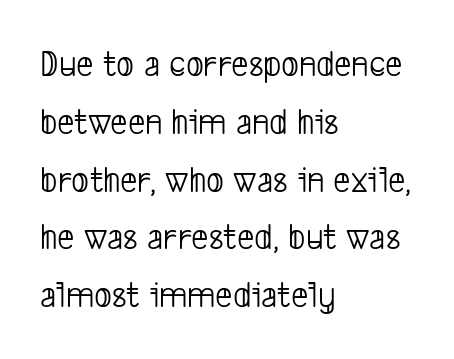
Q: Is the text bold? A: No.
Q: Is the typeface a serif or a sans-serif typeface? A: Sans-serif.
Q: Is the text underlined? A: No.
Q: How is the paragraph aligned? A: Left-aligned.
Q: Is the spacing between letters normal or unusually wide? A: Normal.
Q: Is the spacing between lines tight, normal or loose? A: Normal.
Q: Width (condensed, normal, or wide)? A: Condensed.
Q: Stroke contrast? A: Low.
Q: x-height? A: Medium.
Q: Monospaced? A: No.
